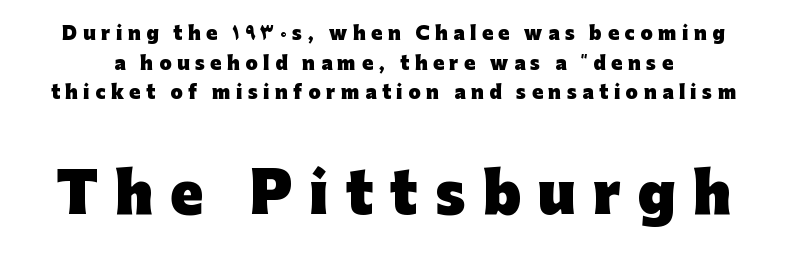
The image shows 55 px heavy sans-serif type, upright; set normal line spacing (1.64x), unusually wide letter spacing (+0.31 em), not underlined; the second (bottom) block is 3.06x larger; low stroke contrast and a medium x-height.
